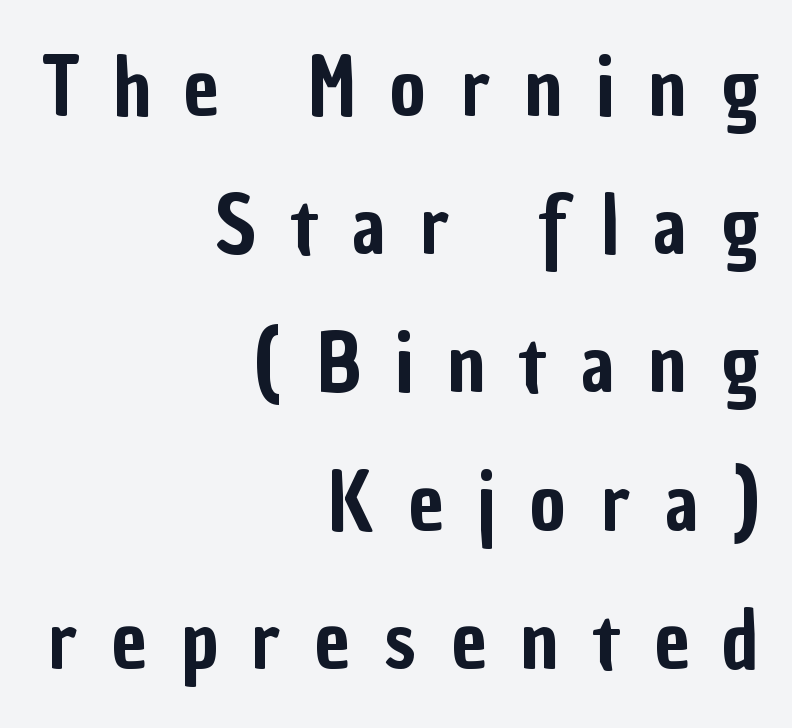
Glance below the letters and you will spot only blank space. The setting favours the right margin, as signatures and pull-quotes sometimes do. Designer's note — italics off, roman on. This sample uses a sans-serif face. The letterforms stand isolated, each surrounded by extra space.
